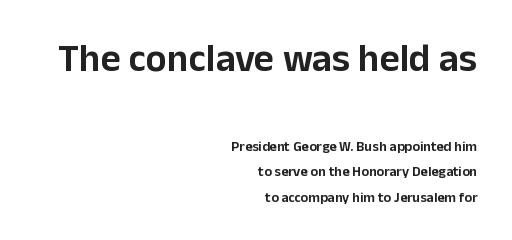
Q: Is the text italic (slanted)? A: No, it is upright.
Q: Is the typeface a serif or a sans-serif typeface? A: Sans-serif.
Q: Is the text underlined? A: No.
Q: How is the paragraph aligned? A: Right-aligned.
Q: Is the spacing between letters normal or unusually wide? A: Normal.
Q: Which block of text is set in a larger size, the first (top) or the second (bottom)? A: The first (top) one.
Q: Width (condensed, normal, or wide)? A: Normal.
Q: Stroke contrast? A: Low.
Q: x-height? A: Medium.
Q: Monospaced? A: No.
